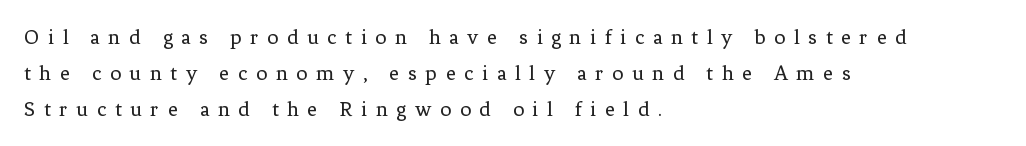
The image shows 22 px text type, upright; set left-aligned, normal line spacing (1.63x), unusually wide letter spacing (+0.39 em), not underlined.
